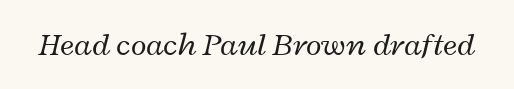
The image shows 32 px regular-weight, wide type, italic (leaning right); set normal letter spacing, not underlined; low stroke contrast and a medium x-height.
